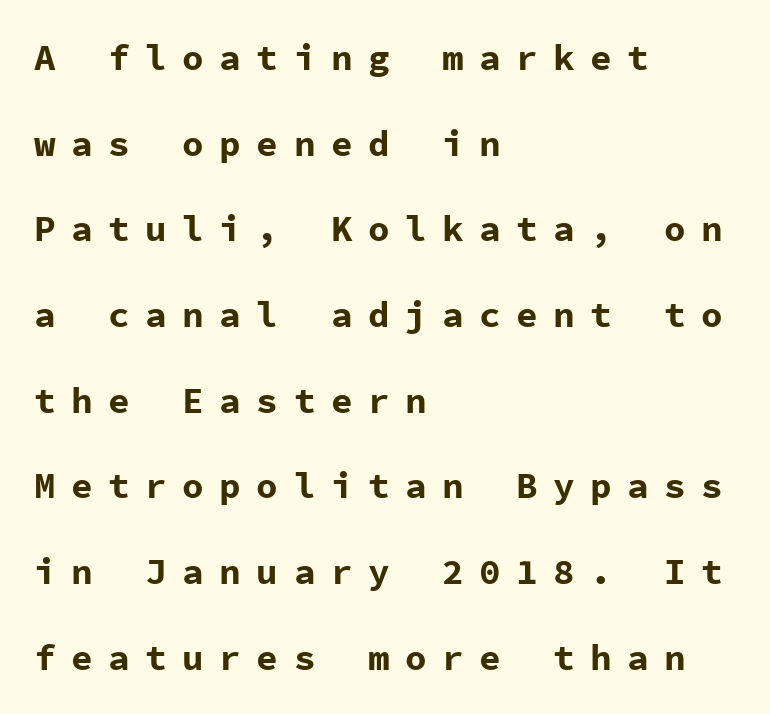
{"serif": "no", "italic": "no", "bold": "yes", "weight": "bold", "width": "normal", "stroke_contrast": "low", "x_height": "medium", "monospaced": "yes", "underline": "no", "align": "left", "line_spacing": "loose", "line_spacing_ratio": 2.38, "letter_spacing": "wide", "letter_spacing_em": 0.43, "glyph_px": 36}
